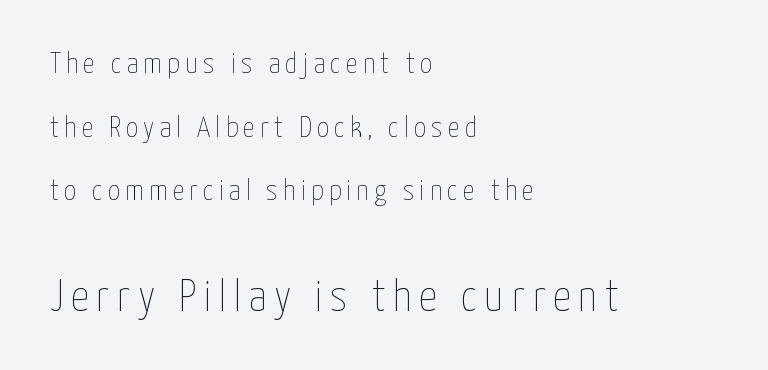
{"italic": "no", "bold": "no", "weight": "thin", "width": "condensed", "stroke_contrast": "low", "x_height": "medium", "monospaced": "no", "underline": "no", "align": "left", "line_spacing": "loose", "line_spacing_ratio": 2.12, "larger_block": "second", "size_ratio": 1.5, "glyph_px": 45}
